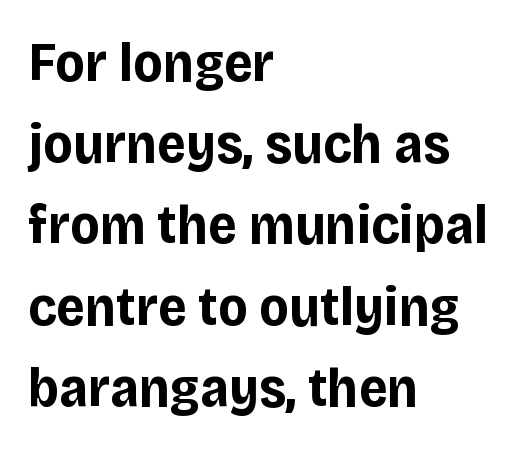
The letters sit at their default tracking, neither squeezed nor spread. Baseline-to-baseline distance is the conventional proportion of letter height. Every character sits straight up, as roman type does. Regarding serifs, this sample does without them.
